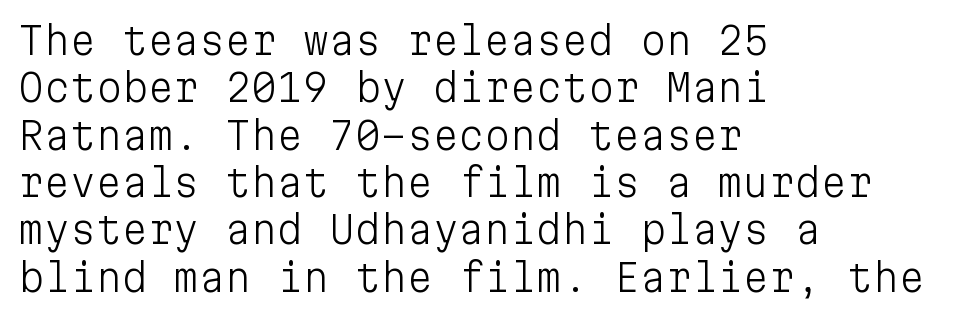
{"serif": "no", "italic": "no", "bold": "no", "weight": "light", "width": "normal", "stroke_contrast": "low", "x_height": "medium", "monospaced": "yes", "underline": "no", "align": "left", "line_spacing": "normal", "line_spacing_ratio": 1.28, "letter_spacing": "normal", "letter_spacing_em": 0.0, "glyph_px": 37}
